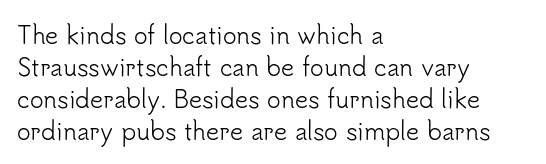
Caption: standard tracking, unaltered. Does the leading feel generous? No, just average. The lines are quadded left. Check the space under the baseline: it is left empty.
